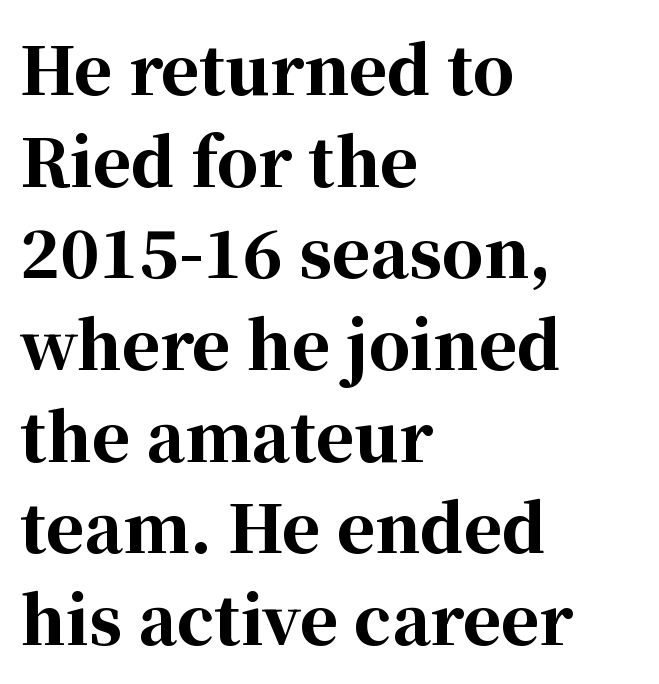
{"serif": "yes", "italic": "no", "bold": "yes", "weight": "bold", "width": "normal", "stroke_contrast": "high", "x_height": "medium", "monospaced": "no", "underline": "no", "align": "left", "line_spacing": "normal", "line_spacing_ratio": 1.41, "letter_spacing": "normal", "letter_spacing_em": 0.0, "glyph_px": 65}
